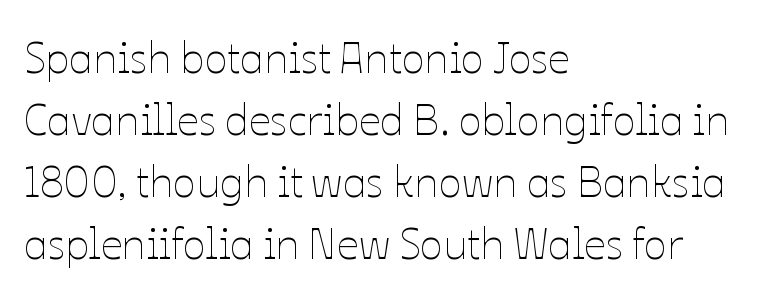
Q: Is the text bold? A: No.
Q: Is the text italic (slanted)? A: No, it is upright.
Q: Is the text underlined? A: No.
Q: How is the paragraph aligned? A: Left-aligned.
Q: Is the spacing between letters normal or unusually wide? A: Normal.
Q: Is the spacing between lines tight, normal or loose? A: Normal.
Q: Width (condensed, normal, or wide)? A: Normal.
Q: Stroke contrast? A: Low.
Q: x-height? A: Medium.
Q: Monospaced? A: No.
